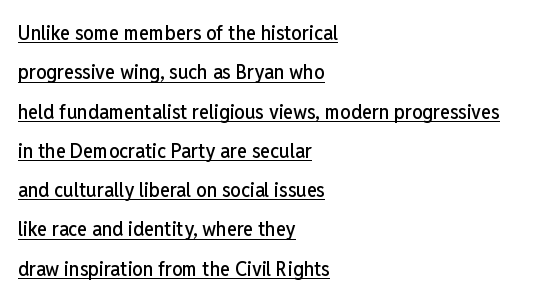
Q: Is the text italic (slanted)? A: No, it is upright.
Q: Is the text underlined? A: Yes.
Q: How is the paragraph aligned? A: Left-aligned.
Q: Is the spacing between letters normal or unusually wide? A: Normal.
